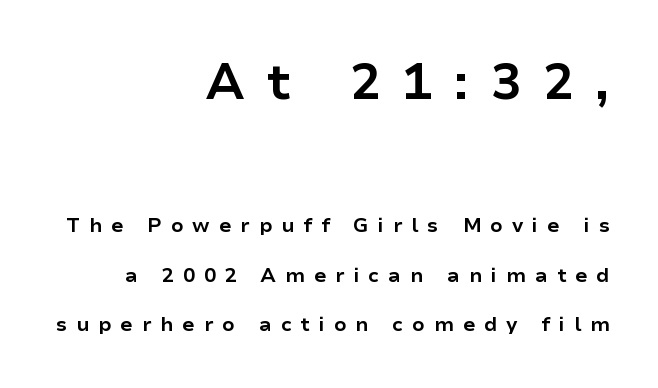
Q: Is the text bold? A: Yes.
Q: Is the text italic (slanted)? A: No, it is upright.
Q: Is the typeface a serif or a sans-serif typeface? A: Sans-serif.
Q: Is the text underlined? A: No.
Q: How is the paragraph aligned? A: Right-aligned.
Q: Is the spacing between letters normal or unusually wide? A: Unusually wide.
Q: Is the spacing between lines tight, normal or loose? A: Loose.
Q: Which block of text is set in a larger size, the first (top) or the second (bottom)? A: The first (top) one.
Q: Width (condensed, normal, or wide)? A: Normal.
Q: Stroke contrast? A: Low.
Q: x-height? A: Medium.
Q: Monospaced? A: No.
